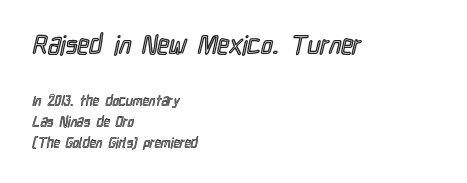
Q: Is the text italic (slanted)? A: Yes.
Q: Is the text underlined? A: No.
Q: How is the paragraph aligned? A: Left-aligned.
Q: Is the spacing between letters normal or unusually wide? A: Normal.
Q: Is the spacing between lines tight, normal or loose? A: Normal.
Q: Which block of text is set in a larger size, the first (top) or the second (bottom)? A: The first (top) one.
